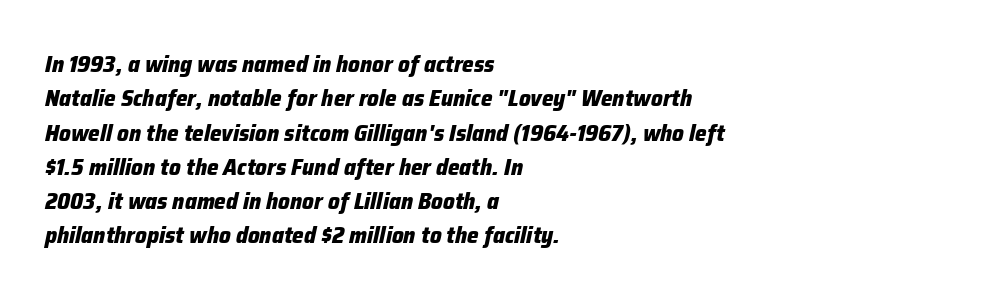
The text carries the slant typical of an italic or oblique font. Pretty heavy lettering here — definitely bold. Students, note that the glyphs here touch the page at normal intervals. The typesetter chose a ragged-right arrangement here. Each new line begins a customary step beneath the previous one. Decoration check: the copy has no underline.
